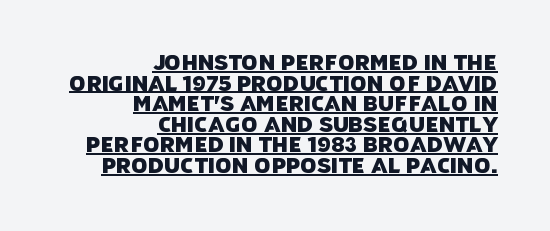
The image shows 21 px text type; set right-aligned, tight line spacing (0.98x), normal letter spacing, underlined.
